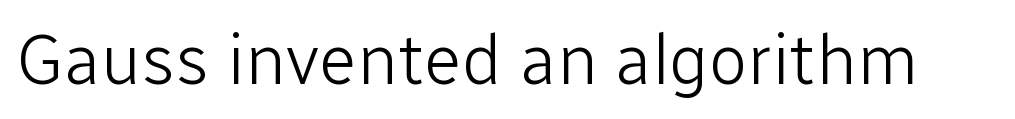
Q: Is the text bold? A: No.
Q: Is the text italic (slanted)? A: No, it is upright.
Q: Is the typeface a serif or a sans-serif typeface? A: Sans-serif.
Q: Is the text underlined? A: No.
Q: Is the spacing between letters normal or unusually wide? A: Normal.
Q: Width (condensed, normal, or wide)? A: Normal.
Q: Stroke contrast? A: Low.
Q: x-height? A: Medium.
Q: Monospaced? A: No.
